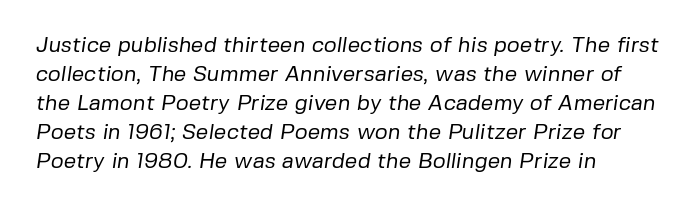
{"bold": "no", "underline": "no", "align": "left", "line_spacing": "normal", "line_spacing_ratio": 1.32, "letter_spacing": "normal", "letter_spacing_em": 0.0, "glyph_px": 22}
